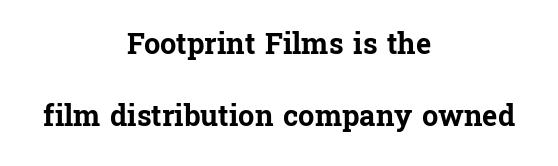
{"serif": "yes", "italic": "no", "bold": "yes", "weight": "bold", "width": "normal", "stroke_contrast": "low", "x_height": "medium", "monospaced": "no", "underline": "no", "align": "center", "line_spacing": "loose", "line_spacing_ratio": 2.47, "letter_spacing": "normal", "letter_spacing_em": 0.0, "glyph_px": 29}
